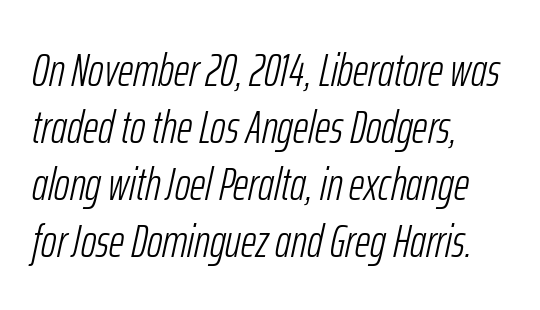
The image shows 47 px light, condensed type, italic (leaning right); set left-aligned, line spacing 1.21x, normal letter spacing, not underlined; low stroke contrast and a medium x-height.
